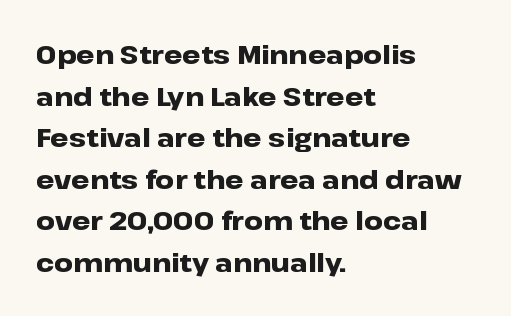
{"italic": "no", "bold": "yes", "underline": "no", "align": "left", "line_spacing": "normal", "line_spacing_ratio": 1.6, "letter_spacing": "normal", "letter_spacing_em": 0.0, "glyph_px": 26}
